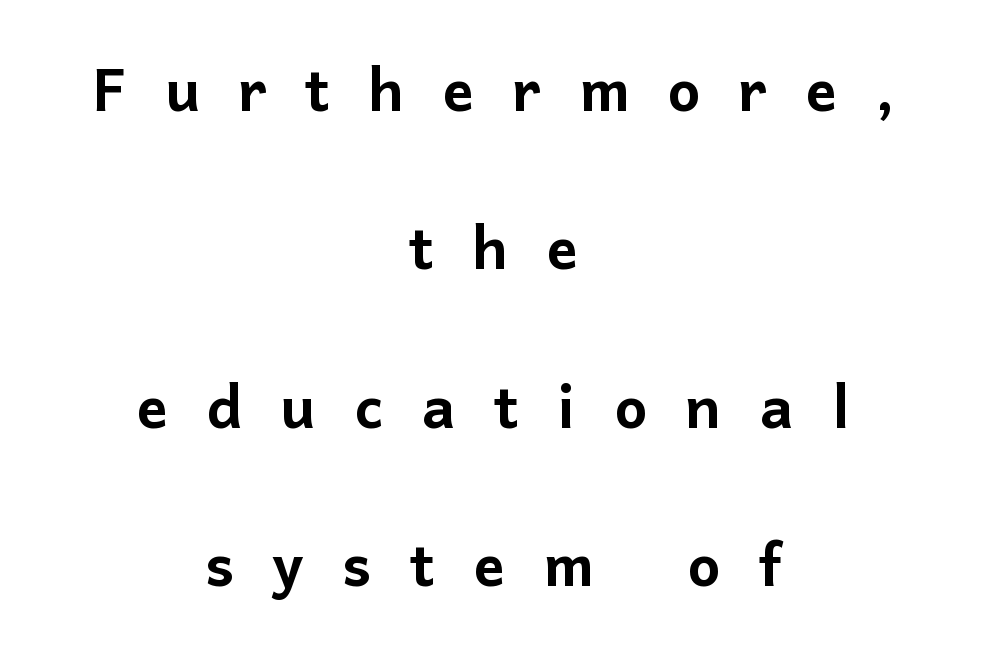
Q: Is the text italic (slanted)? A: No, it is upright.
Q: Is the typeface a serif or a sans-serif typeface? A: Sans-serif.
Q: Is the text underlined? A: No.
Q: How is the paragraph aligned? A: Centered.
Q: Is the spacing between letters normal or unusually wide? A: Unusually wide.
Q: Is the spacing between lines tight, normal or loose? A: Loose.
Q: Width (condensed, normal, or wide)? A: Normal.
Q: Stroke contrast? A: Low.
Q: x-height? A: Medium.
Q: Monospaced? A: No.
